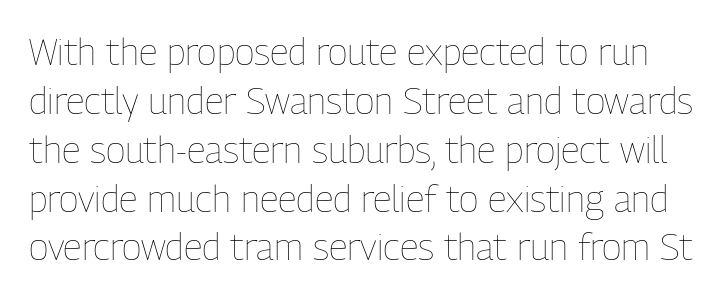
{"italic": "no", "bold": "no", "weight": "thin", "width": "condensed", "stroke_contrast": "low", "x_height": "medium", "monospaced": "no", "underline": "no", "line_spacing": "normal", "line_spacing_ratio": 1.32, "letter_spacing": "normal", "letter_spacing_em": 0.0, "glyph_px": 37}
